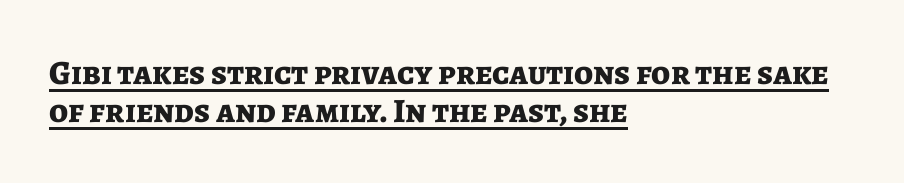
The image shows 34 px bold sans-serif type, upright; set left-aligned, tight line spacing (1.11x), normal letter spacing, underlined; low stroke contrast and a medium x-height.
